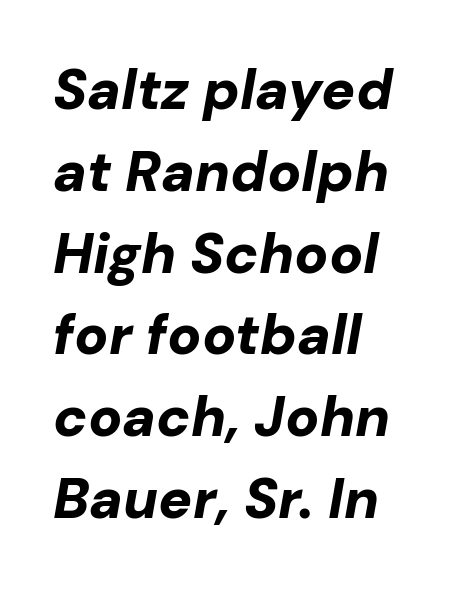
Vertical spacing — default. Compared with an ordinary text face, these strokes are far heavier — a full bold. These lines are rendered in a variable-pitch font. Compared with typical body copy, the letter spacing here is the same. The passage shown leans; its letterforms are oblique.
